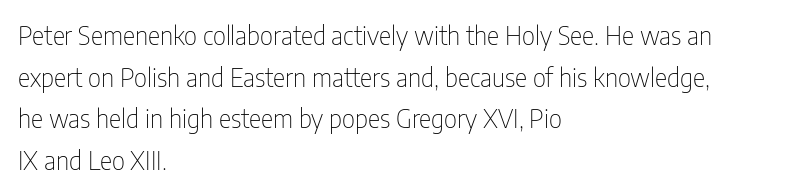
The image shows 26 px text type, upright; set left-aligned, normal line spacing (1.6x), normal letter spacing, not underlined.
